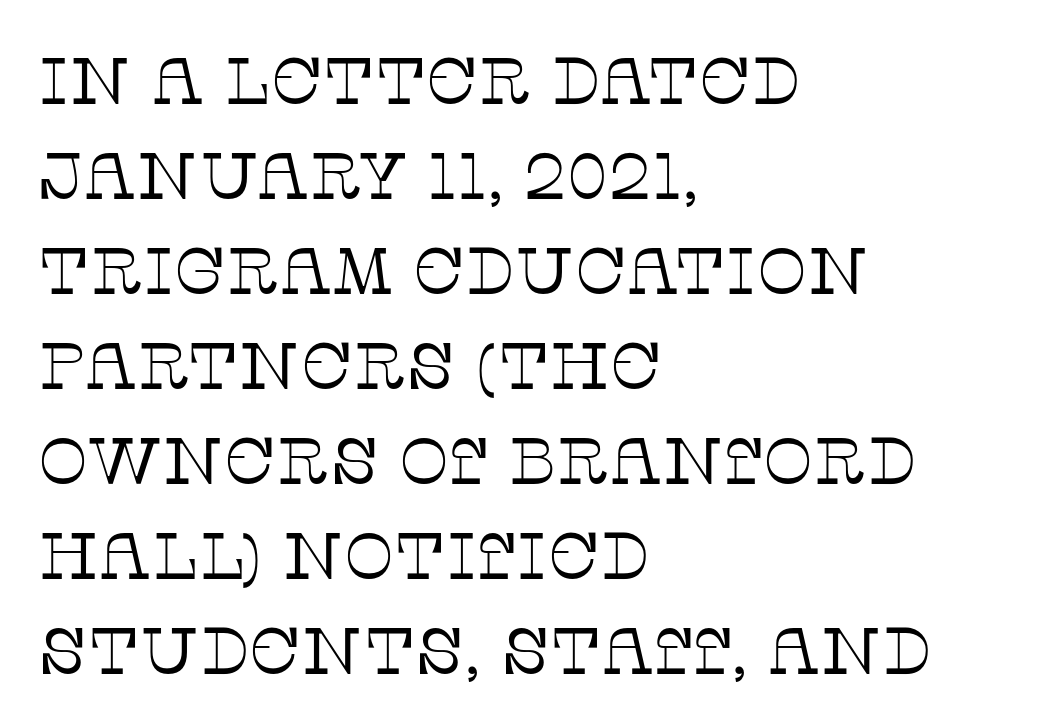
Descenders are the only things crossing below the line. A classic flush-left, rag-right setting is used for this passage. Nope, not italic — everything's standing straight. A quiet, ordinary-to-light weight characterises the typeface. Note: serifs present on the glyphs. If you measured baseline to baseline, you'd find a middling distance.
